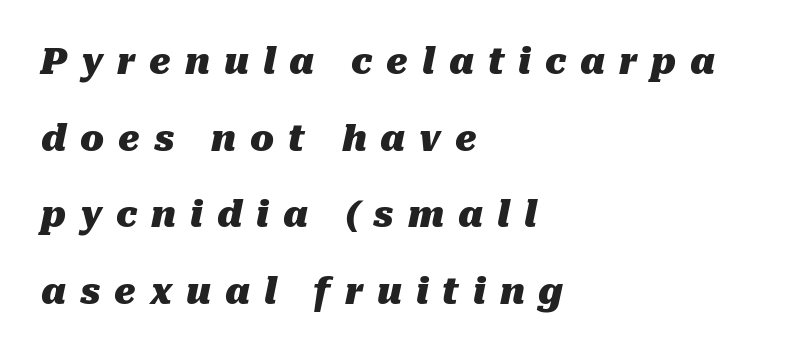
The image shows 35 px heavy type, italic (leaning right); set left-aligned, loose line spacing (2.19x), unusually wide letter spacing (+0.4 em), not underlined; medium stroke contrast and a medium x-height.
